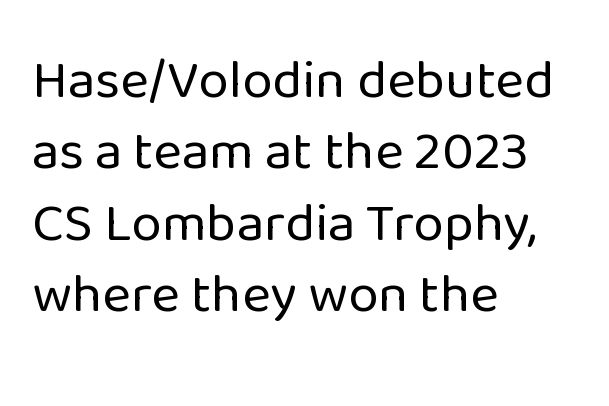
{"serif": "no", "italic": "no", "bold": "no", "weight": "regular", "width": "normal", "stroke_contrast": "low", "x_height": "medium", "monospaced": "no", "underline": "no", "align": "left", "line_spacing": "normal", "line_spacing_ratio": 1.3, "letter_spacing": "normal", "letter_spacing_em": 0.0, "glyph_px": 55}
